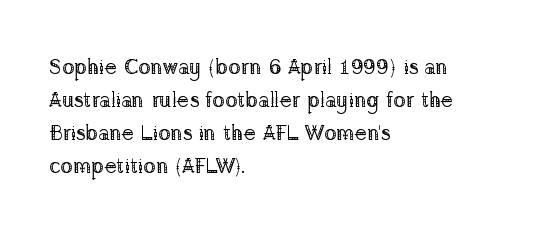
No italicization has been applied; the sample stays upright. This rendering features lettering with no underline. Summary of weight: not heavy and not bold. The typesetter chose a ragged-right arrangement here. The vertical gap from one line to the next is medium.
